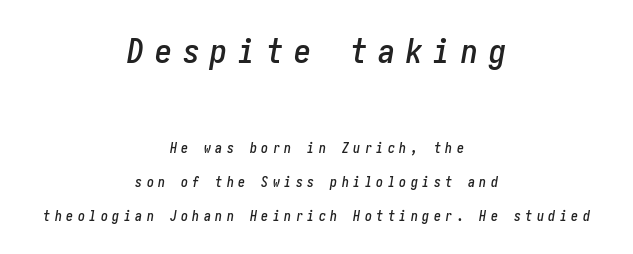
{"italic": "yes", "lean": "right", "slant_degrees": 10, "width": "condensed", "stroke_contrast": "low", "x_height": "medium", "underline": "no", "align": "center", "line_spacing": "loose", "line_spacing_ratio": 2.43, "letter_spacing": "wide", "letter_spacing_em": 0.32, "larger_block": "first", "size_ratio": 2.43, "glyph_px": 34}
